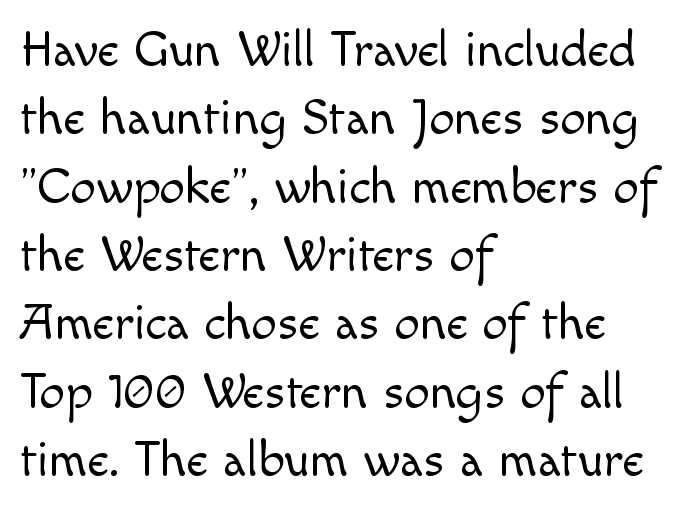
Q: Is the text bold? A: No.
Q: Is the text italic (slanted)? A: No, it is upright.
Q: Is the typeface a serif or a sans-serif typeface? A: Sans-serif.
Q: Is the text underlined? A: No.
Q: How is the paragraph aligned? A: Left-aligned.
Q: Is the spacing between letters normal or unusually wide? A: Normal.
Q: Is the spacing between lines tight, normal or loose? A: Normal.
Q: Width (condensed, normal, or wide)? A: Normal.
Q: x-height? A: Small.
Q: Monospaced? A: No.
